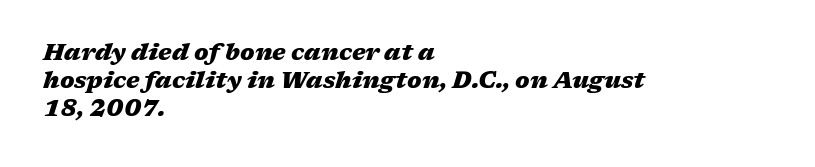
The image shows 23 px bold type, italic (leaning right); set left-aligned, line spacing 1.22x, normal letter spacing, not underlined.
